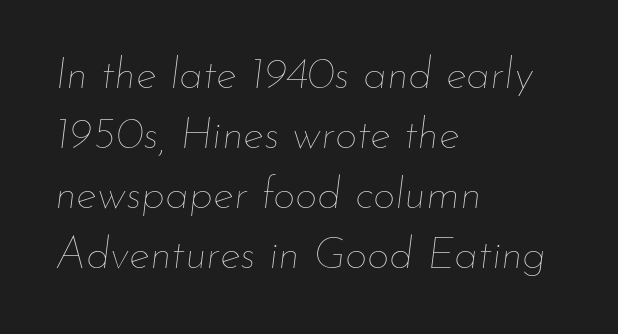
Rendered with sloped, italic letterforms. The area under the type is left untouched. The compositor pushed each line to the left boundary. The letters advance in unequal steps, a hallmark of proportional type. Baseline-to-baseline distance is the conventional proportion of letter height. Each stroke keeps to a modest, everyday thickness or less.
